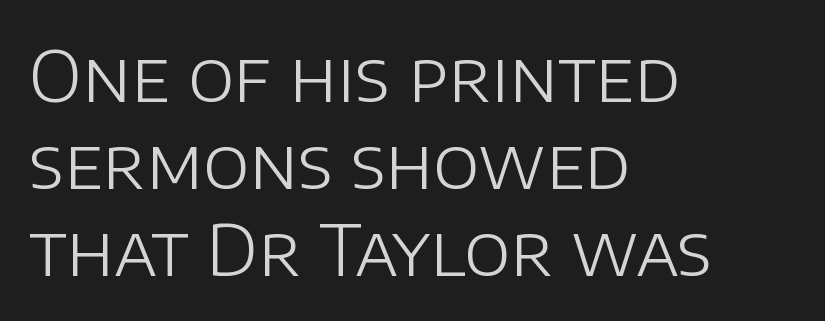
The rendering uses natural spacing where letterforms have individual widths. This is sans-serif lettering, the kind often seen on screens and signage. Is there any slant? The stems are plumb. Any mark beneath the type? The region is blank. The typesetting does not lean heavy: it is not bold. No extra tracking has been applied to these lines.
